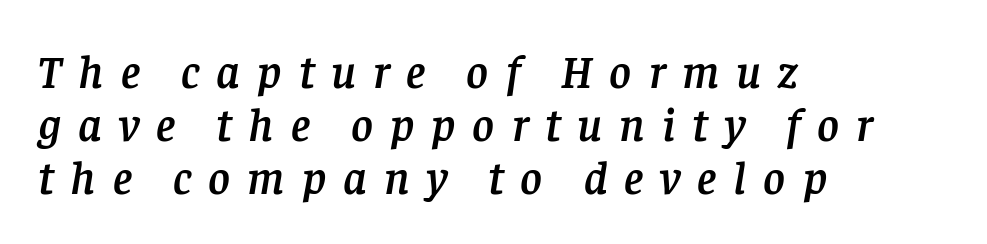
The block of text is dense from top to bottom, with scant space between rows. These lines were composed using italics. There is plenty of visible air inserted between adjacent glyphs. Classification — serif. If you drew a ruler down the left edge, every line would touch it.
